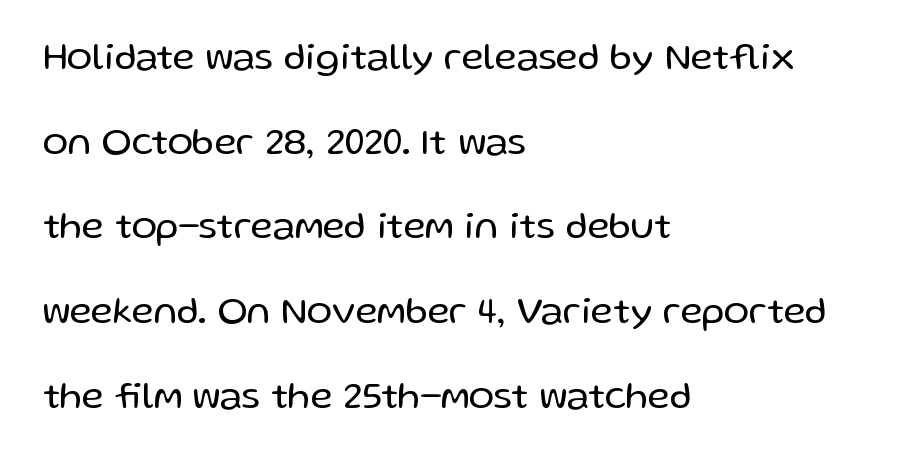
{"serif": "no", "italic": "no", "bold": "no", "weight": "regular", "width": "normal", "stroke_contrast": "low", "x_height": "medium", "monospaced": "no", "underline": "no", "align": "left", "line_spacing": "loose", "line_spacing_ratio": 2.23, "letter_spacing": "normal", "letter_spacing_em": 0.0, "glyph_px": 38}
